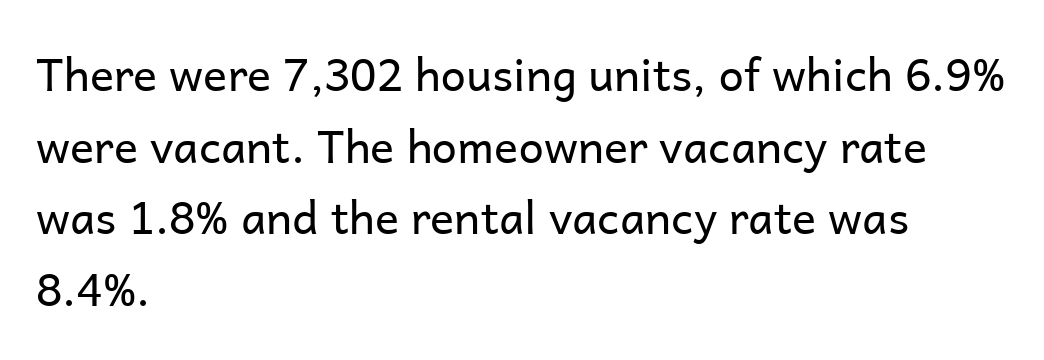
Layout note: lines flush left. This rendering leaves character spacing at its baseline value. The space directly below the letters is spotless. Serifs: no, the terminals of the letterforms are clean. These lines were composed using upright roman letters.
